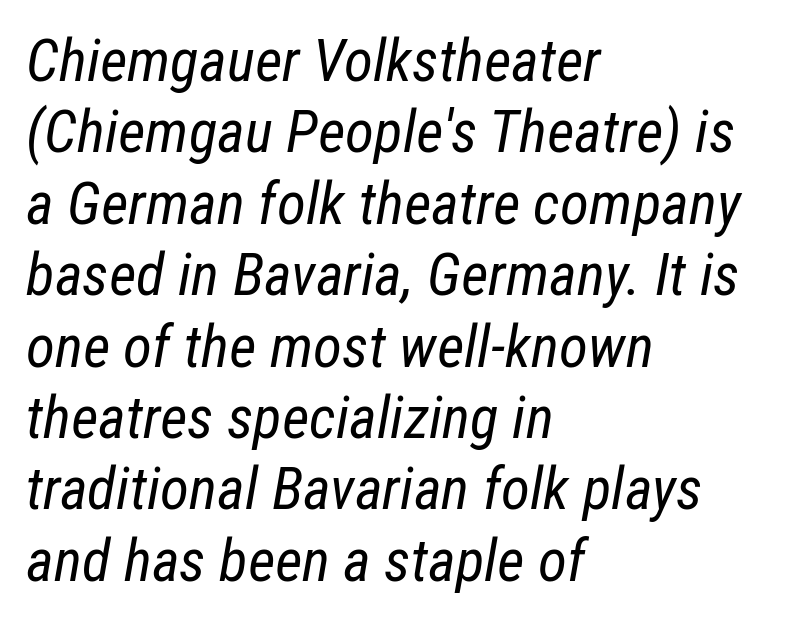
Heft: none added — not bold. Caption: standard tracking, unaltered. The text carries the slant typical of an italic or oblique font. Decoration check: the copy has no underline.
